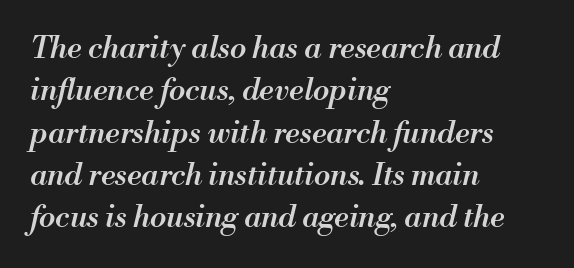
The image shows 30 px semibold type, italic (leaning right); set left-aligned, normal line spacing (1.41x), normal letter spacing, not underlined; medium stroke contrast and a small x-height.
